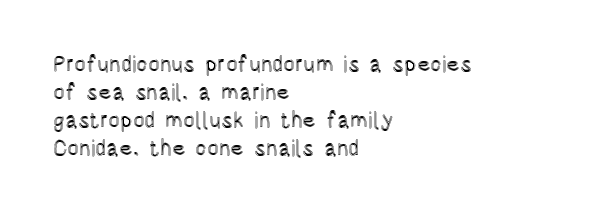
In terms of leading, this rendering sits right in the middle. Do the letters lean? They stand straight. These lines stack with their left ends in a neat column. The zone under the glyphs is completely vacant. The letters sit at their default tracking, neither squeezed nor spread.
